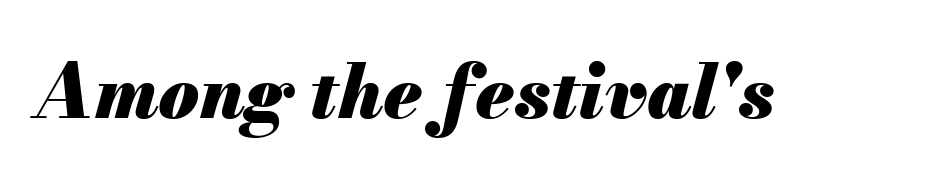
{"italic": "yes", "lean": "right", "slant_degrees": 13, "bold": "yes", "weight": "heavy", "width": "normal", "stroke_contrast": "medium", "x_height": "small", "monospaced": "no", "underline": "no", "letter_spacing": "normal", "letter_spacing_em": 0.0, "glyph_px": 74}
